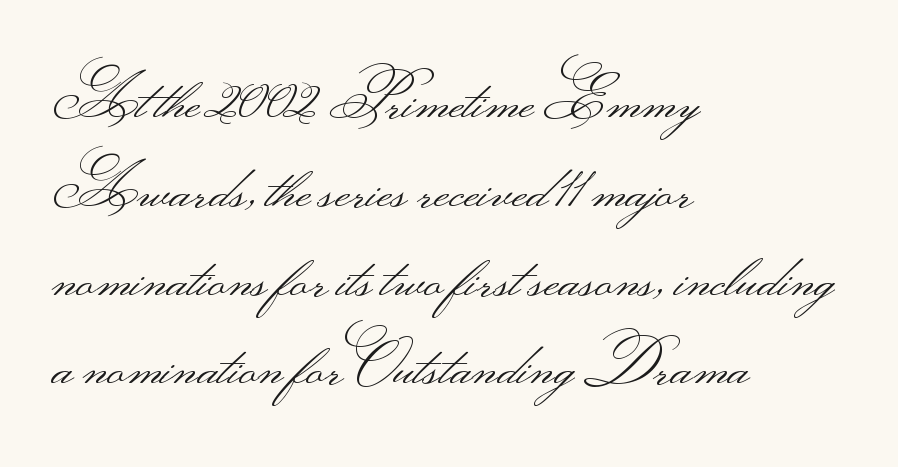
Q: Is the text bold? A: No.
Q: Is the text italic (slanted)? A: Yes.
Q: Is the typeface a serif or a sans-serif typeface? A: Sans-serif.
Q: Is the text underlined? A: No.
Q: How is the paragraph aligned? A: Left-aligned.
Q: Is the spacing between letters normal or unusually wide? A: Normal.
Q: Is the spacing between lines tight, normal or loose? A: Normal.
Q: Width (condensed, normal, or wide)? A: Wide.
Q: Stroke contrast? A: Medium.
Q: Monospaced? A: No.
